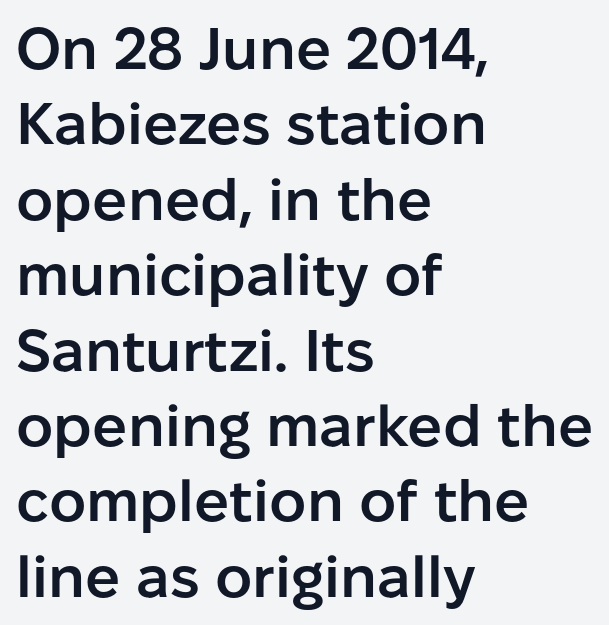
In terms of letterspacing, this is plain default setting. This sample has the flowing, uneven cadence of proportional lettering. The paragraph shown leans on its left margin. Typographic density is moderately raised because the face is semibold. Beneath every word, the page is bare. What's the leading like? Ordinary, nothing unusual.
